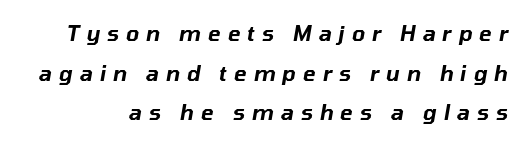
The image shows 21 px text type, italic (leaning right); set line spacing 1.89x, unusually wide letter spacing (+0.33 em), not underlined.
